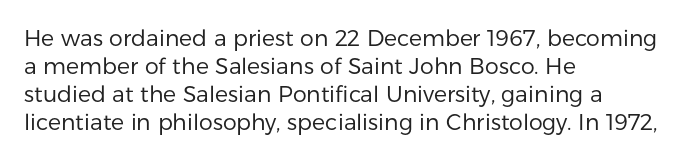
The image shows 22 px text type, upright; set left-aligned, normal line spacing (1.28x), normal letter spacing, not underlined.
